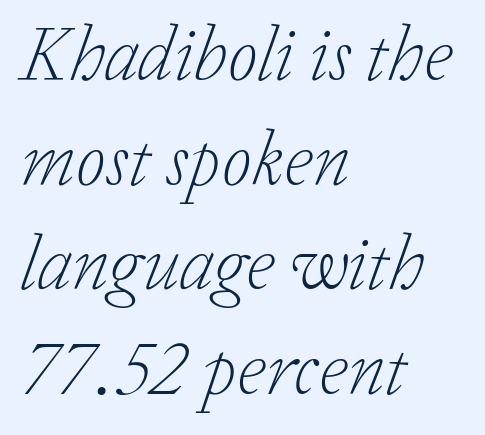
The image shows 77 px light serif type, italic (leaning right); set left-aligned, normal line spacing (1.36x), normal letter spacing, not underlined; low stroke contrast and a medium x-height.
